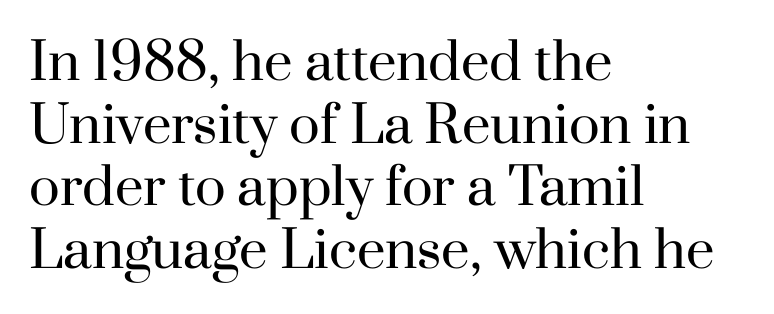
The image shows 51 px regular-weight serif type, upright; set left-aligned, line spacing 1.23x, normal letter spacing, not underlined; high stroke contrast and a small x-height.
